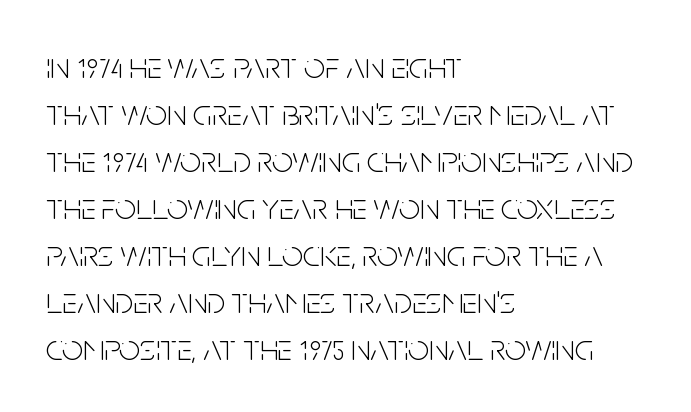
The image shows 37 px light, condensed sans-serif type, upright; set left-aligned, normal line spacing (1.27x), normal letter spacing, not underlined; low stroke contrast and a large x-height.
